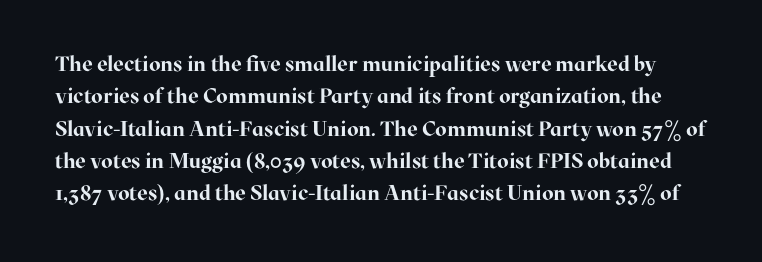
Do the letters lean? They stand straight. Heavy-handed strokes throughout: this text is bold. The horizontal fit of the characters is conventional and even. Check under the words: just untouched page. Does the leading feel generous? No, just average.
